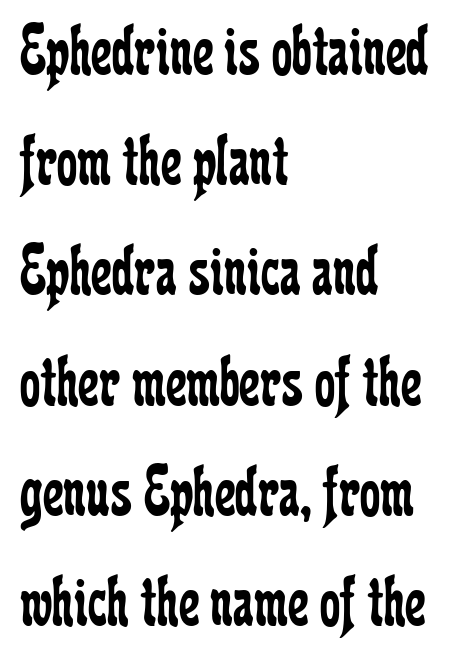
Q: Is the text bold? A: No.
Q: Is the text italic (slanted)? A: No, it is upright.
Q: Is the typeface a serif or a sans-serif typeface? A: Serif.
Q: Is the text underlined? A: No.
Q: How is the paragraph aligned? A: Left-aligned.
Q: Is the spacing between letters normal or unusually wide? A: Normal.
Q: Is the spacing between lines tight, normal or loose? A: Normal.
Q: Width (condensed, normal, or wide)? A: Condensed.
Q: Stroke contrast? A: Low.
Q: x-height? A: Medium.
Q: Monospaced? A: No.
